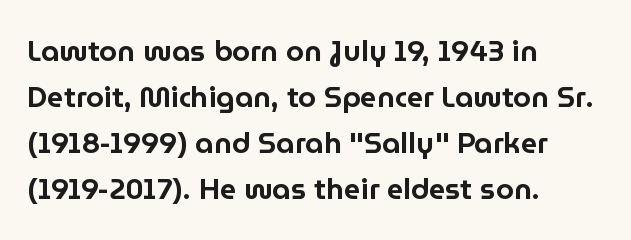
Q: Is the text italic (slanted)? A: No, it is upright.
Q: Is the typeface a serif or a sans-serif typeface? A: Sans-serif.
Q: Is the text underlined? A: No.
Q: How is the paragraph aligned? A: Left-aligned.
Q: Is the spacing between letters normal or unusually wide? A: Normal.
Q: Is the spacing between lines tight, normal or loose? A: Normal.
Q: Width (condensed, normal, or wide)? A: Normal.
Q: Stroke contrast? A: Low.
Q: x-height? A: Medium.
Q: Monospaced? A: No.
